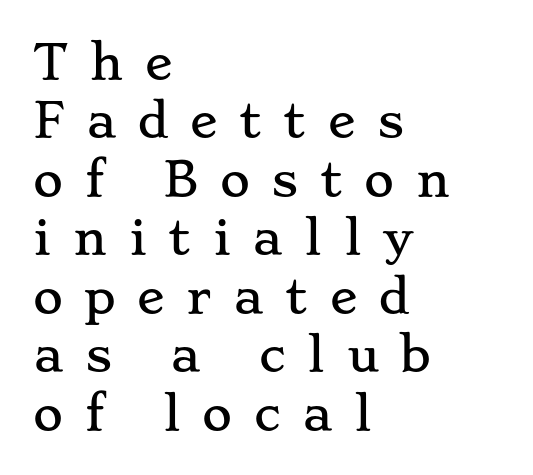
{"serif": "yes", "italic": "no", "width": "wide", "stroke_contrast": "low", "x_height": "small", "monospaced": "no", "underline": "no", "align": "left", "line_spacing": "normal", "line_spacing_ratio": 1.27, "letter_spacing": "wide", "letter_spacing_em": 0.47, "glyph_px": 46}
